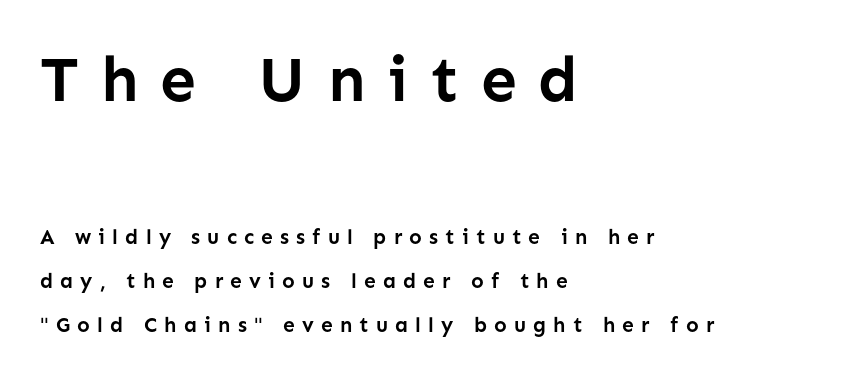
{"serif": "no", "italic": "no", "bold": "yes", "weight": "semibold", "width": "normal", "stroke_contrast": "low", "x_height": "medium", "monospaced": "no", "underline": "no", "align": "left", "line_spacing": "loose", "line_spacing_ratio": 2.08, "letter_spacing": "wide", "letter_spacing_em": 0.34, "larger_block": "first", "size_ratio": 3.05, "glyph_px": 64}
